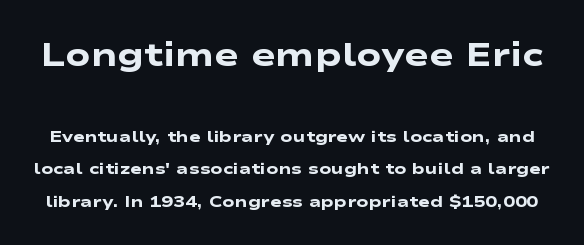
Q: Is the text bold? A: Yes.
Q: Is the typeface a serif or a sans-serif typeface? A: Sans-serif.
Q: Is the text underlined? A: No.
Q: Is the spacing between letters normal or unusually wide? A: Normal.
Q: Is the spacing between lines tight, normal or loose? A: Loose.
Q: Which block of text is set in a larger size, the first (top) or the second (bottom)? A: The first (top) one.
Q: Width (condensed, normal, or wide)? A: Wide.
Q: Stroke contrast? A: Low.
Q: x-height? A: Medium.
Q: Monospaced? A: No.
